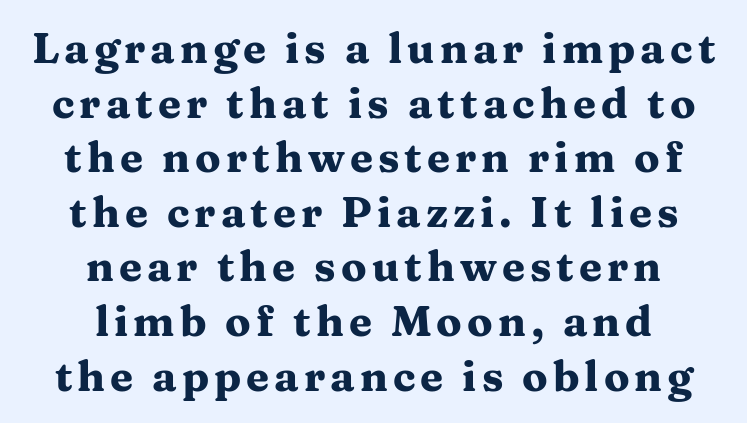
The image shows 42 px heavy, wide serif type, upright; set centered, normal line spacing (1.3x), not underlined; medium stroke contrast and a medium x-height.
